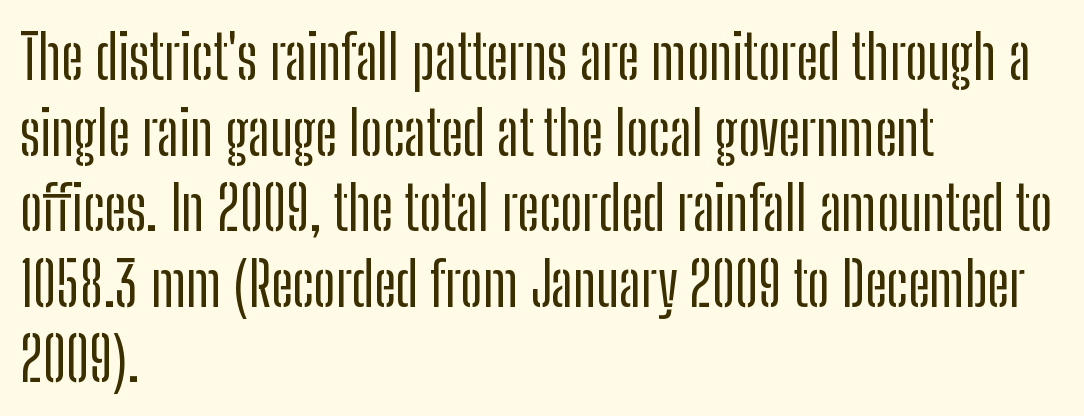
The image shows 60 px condensed sans-serif type, upright; set left-aligned, normal line spacing (1.26x), normal letter spacing, not underlined; low stroke contrast and a medium x-height.
